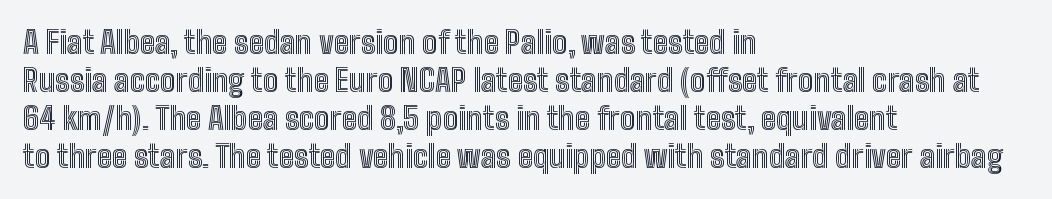
{"italic": "no", "width": "condensed", "x_height": "medium", "monospaced": "no", "underline": "no", "align": "left", "line_spacing_ratio": 1.23, "letter_spacing": "normal", "letter_spacing_em": 0.0, "glyph_px": 31}
